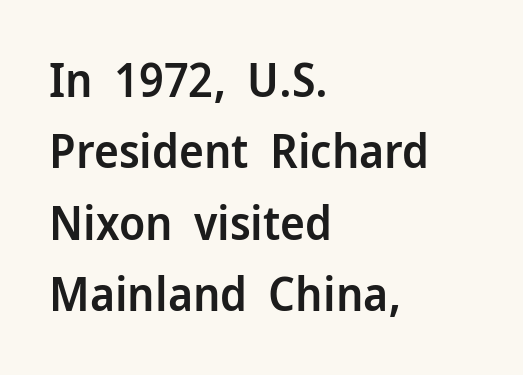
To sum up the face: it is a sans, with no serifs. No word sits above an underline. Here the glyphs are tracked normally, forming tight word shapes. The glyphs have the mass of a demibold cut, below bold.
